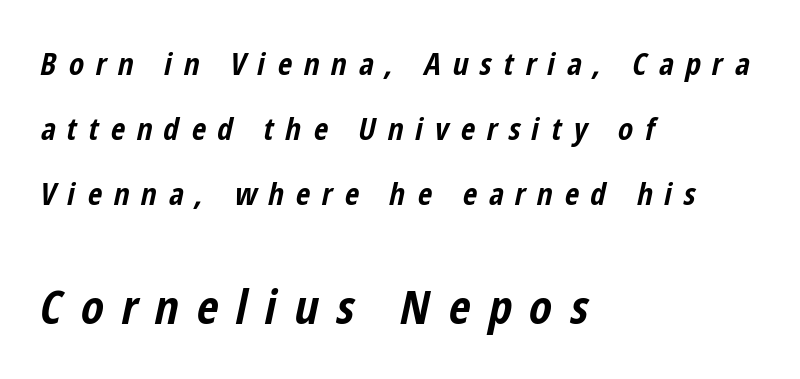
The designer dialed line spacing up above the default. The rendering inserts visible extra space after every character. Would a proofreader flag this as italicized? Yes. A typesetter would call this proportional, since set widths differ per character. Typeset ragged right — the left edge is the straight one.
